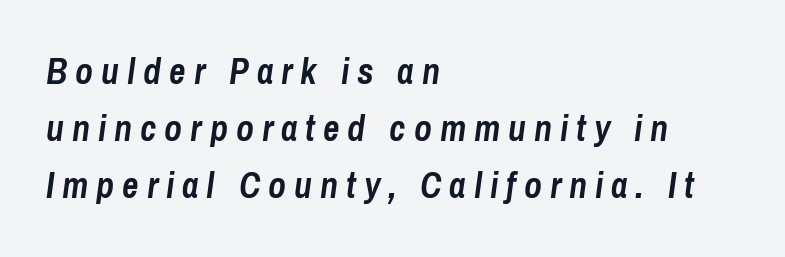
{"italic": "yes", "lean": "right", "slant_degrees": 8, "bold": "yes", "weight": "semibold", "width": "condensed", "stroke_contrast": "low", "x_height": "medium", "monospaced": "no", "underline": "no", "align": "left", "line_spacing": "normal", "line_spacing_ratio": 1.59, "letter_spacing": "wide", "letter_spacing_em": 0.22, "glyph_px": 36}
